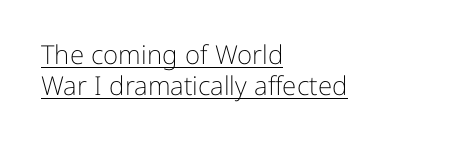
Q: Is the text bold? A: No.
Q: Is the text italic (slanted)? A: No, it is upright.
Q: Is the text underlined? A: Yes.
Q: How is the paragraph aligned? A: Left-aligned.
Q: Is the spacing between letters normal or unusually wide? A: Normal.
